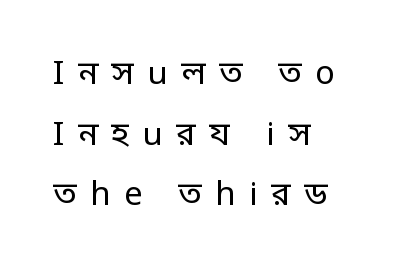
Q: Is the text bold? A: No.
Q: Is the text italic (slanted)? A: No, it is upright.
Q: Is the typeface a serif or a sans-serif typeface? A: Sans-serif.
Q: Is the text underlined? A: No.
Q: How is the paragraph aligned? A: Left-aligned.
Q: Is the spacing between letters normal or unusually wide? A: Unusually wide.
Q: Width (condensed, normal, or wide)? A: Condensed.
Q: Stroke contrast? A: Low.
Q: Monospaced? A: No.
